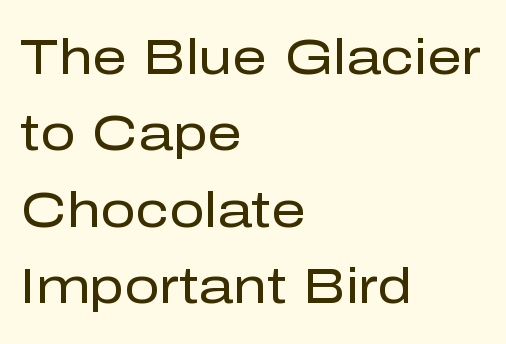
The image shows 49 px regular-weight sans-serif type, upright; set left-aligned, normal line spacing (1.56x), normal letter spacing, not underlined; low stroke contrast and a medium x-height.
